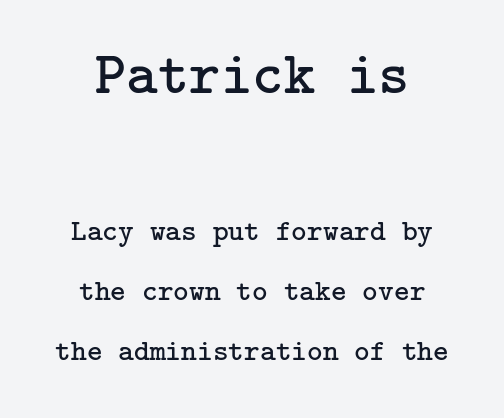
{"serif": "yes", "italic": "no", "bold": "no", "weight": "regular", "width": "normal", "stroke_contrast": "low", "x_height": "medium", "underline": "no", "line_spacing": "loose", "line_spacing_ratio": 2.0, "letter_spacing": "normal", "letter_spacing_em": 0.0, "larger_block": "first", "size_ratio": 2.0, "glyph_px": 60}
